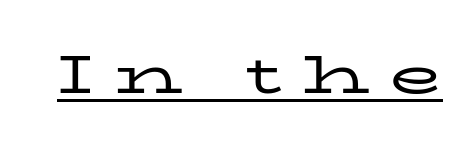
The letters advance in unequal steps, a hallmark of proportional type. Heaviness? Minimal to ordinary, like unemphasized prose. The font's upright variant was chosen for this text. Every word sits above its own underline.
